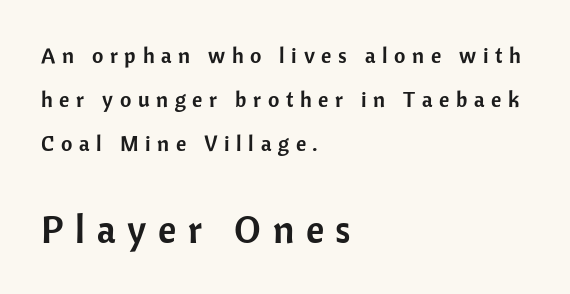
The image shows 39 px sans-serif type, upright; set left-aligned, loose line spacing (1.99x), unusually wide letter spacing (+0.3 em), not underlined; the second (bottom) block is 1.77x larger; low stroke contrast and a medium x-height.
